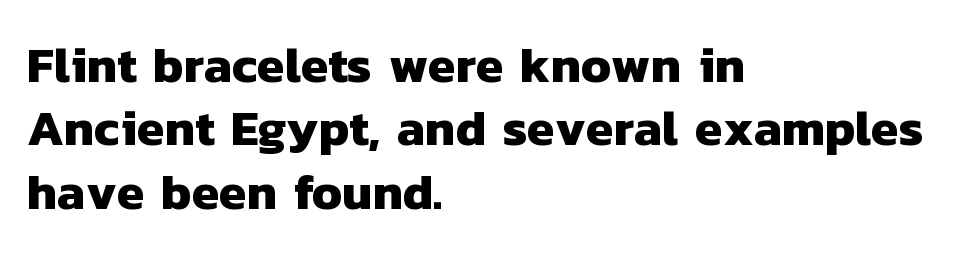
Words appear dense and cohesive because spacing is normal. The rendering uses natural spacing where letterforms have individual widths. Every letter is thick-stroked: bold, no question. Teacher's note: observe the even left margin — that is flush-left alignment. The foot of each line stays bare and open. The leading is moderate, giving the passage an even texture.
